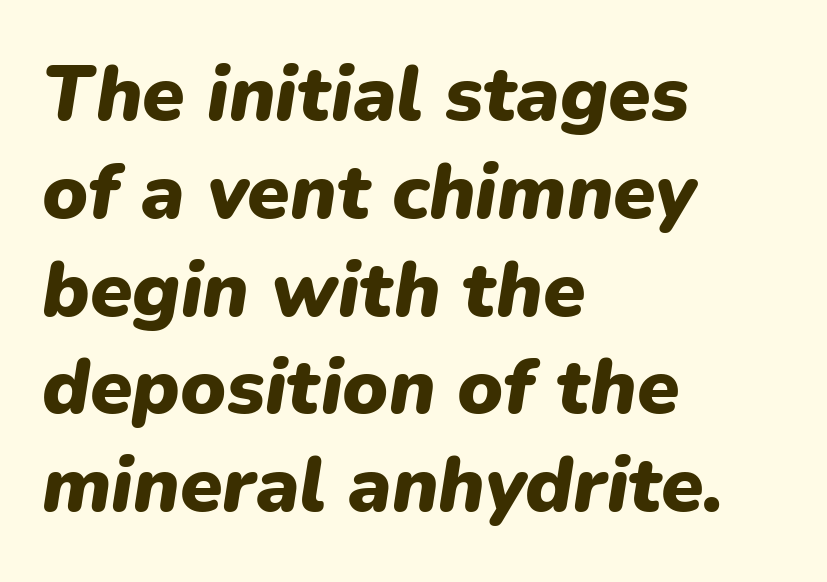
A typesetter would call this proportional, since set widths differ per character. The strokes are fattened all the way to bold. The passage shown leans; its letterforms are oblique. Nobody touched the tracking dial on this one. Glance below the letters and you will spot only blank space.
